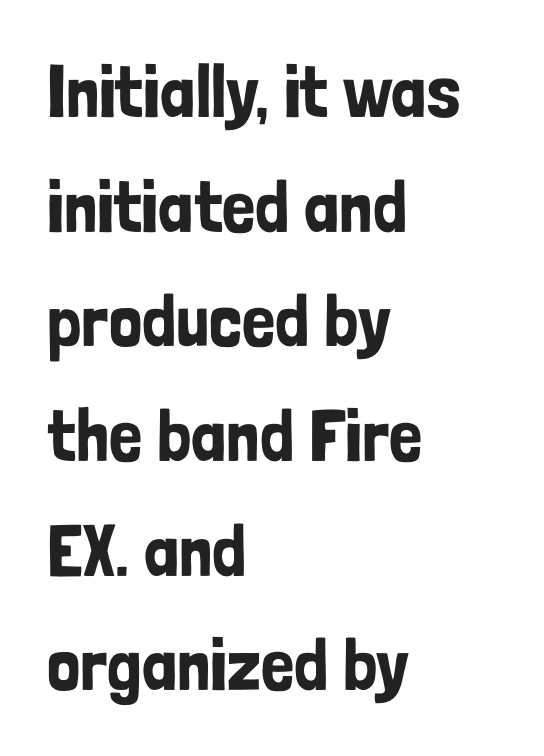
{"serif": "no", "italic": "no", "width": "condensed", "stroke_contrast": "low", "x_height": "medium", "monospaced": "no", "underline": "no", "align": "left", "line_spacing": "normal", "line_spacing_ratio": 1.55, "letter_spacing": "normal", "letter_spacing_em": 0.0, "glyph_px": 74}
